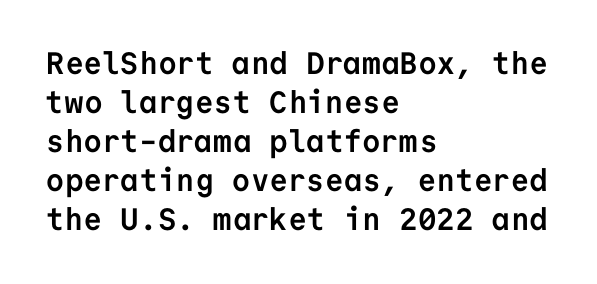
The image shows 31 px semibold sans-serif type, upright, monospaced; set left-aligned, normal line spacing (1.26x), normal letter spacing, not underlined; low stroke contrast and a medium x-height.
